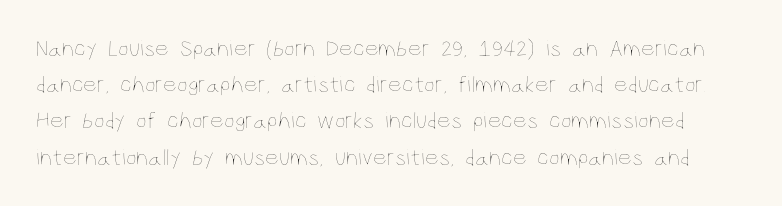
The image shows 24 px text type, upright; set normal line spacing (1.51x), normal letter spacing, not underlined.
